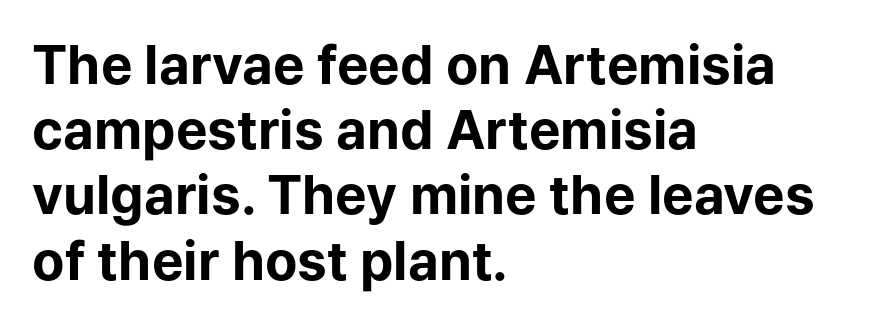
This is roman type, the default non-slanted kind. You can tell from the bare stems that sans-serif type was used. Short and long lines alike share a common starting point at left. Here the glyphs are tracked normally, forming tight word shapes.
